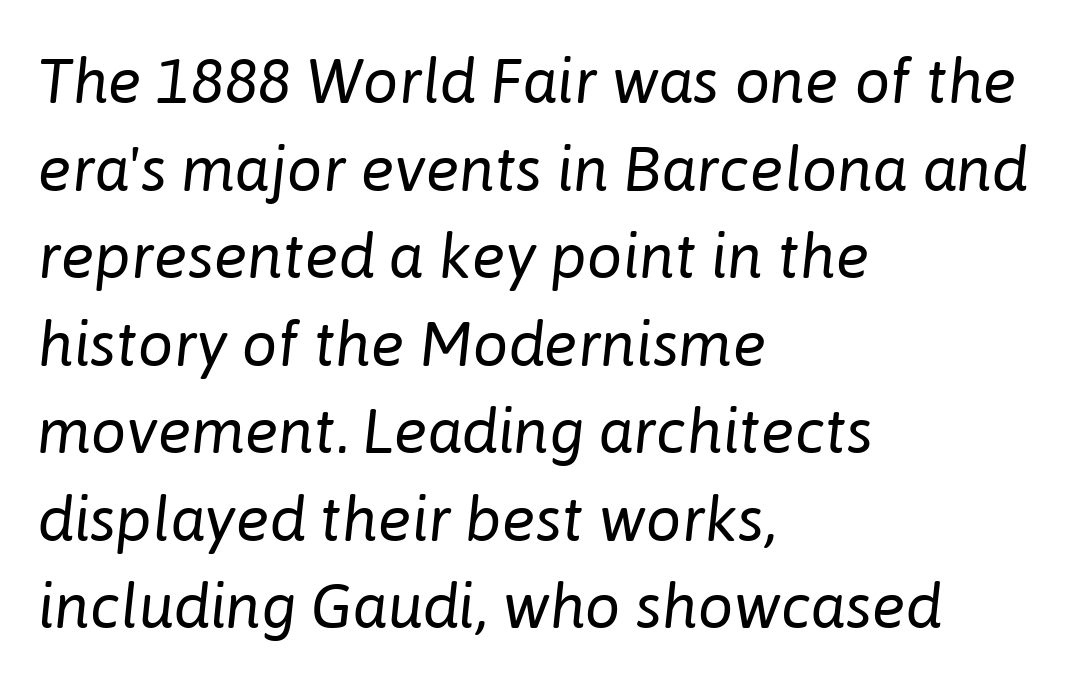
{"italic": "yes", "lean": "right", "slant_degrees": 6, "bold": "no", "weight": "regular", "width": "normal", "stroke_contrast": "low", "x_height": "medium", "monospaced": "no", "underline": "no", "align": "left", "line_spacing": "normal", "line_spacing_ratio": 1.39, "letter_spacing": "normal", "letter_spacing_em": 0.0, "glyph_px": 63}
